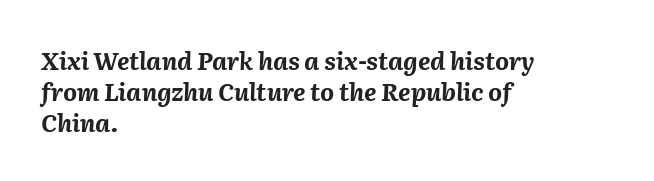
The image shows 24 px bold type, italic (leaning right); set left-aligned, normal line spacing (1.29x), normal letter spacing, not underlined.
